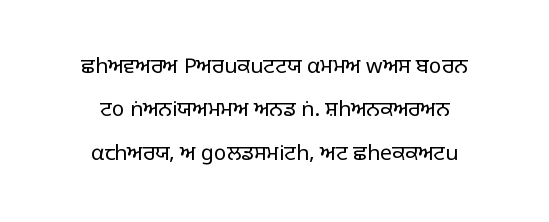
{"italic": "no", "bold": "no", "underline": "no", "align": "center", "line_spacing": "loose", "line_spacing_ratio": 2.06, "letter_spacing": "normal", "letter_spacing_em": 0.0, "glyph_px": 21}
